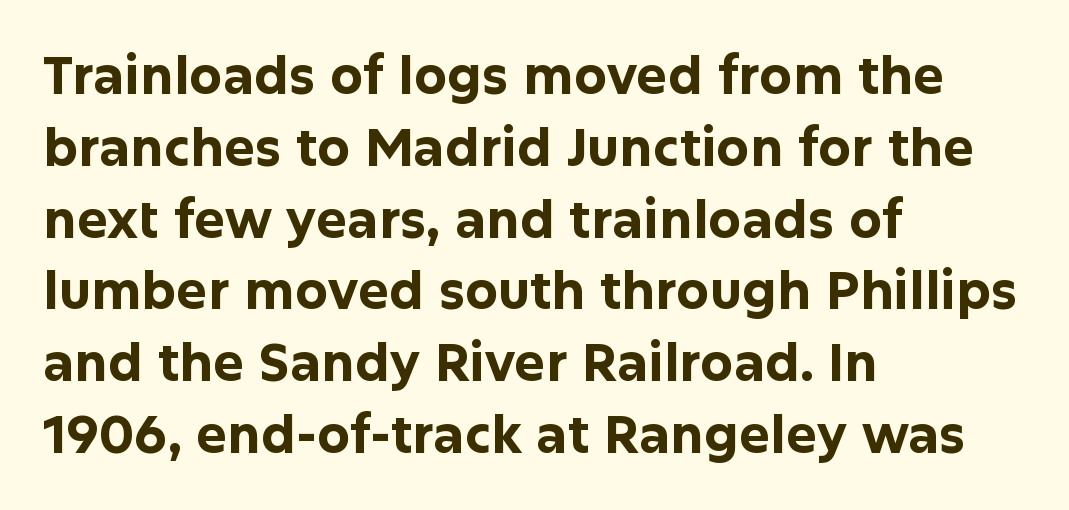
Weight check: bold — yes, fully. Check the space under the baseline: it is left empty. A typesetter would call this leading conventional body-copy spacing. Teacher's note: observe the even left margin — that is flush-left alignment. How are the letters spaced? Ordinarily, with no added tracking.
